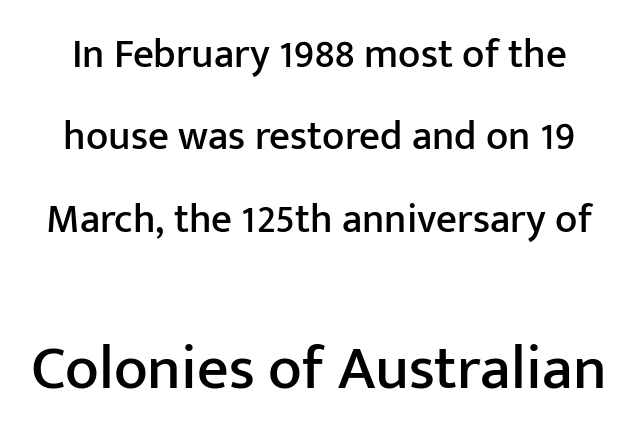
{"serif": "no", "italic": "no", "width": "normal", "stroke_contrast": "low", "x_height": "medium", "monospaced": "no", "underline": "no", "line_spacing": "loose", "line_spacing_ratio": 2.01, "letter_spacing": "normal", "letter_spacing_em": 0.0, "larger_block": "second", "size_ratio": 1.51, "glyph_px": 62}
